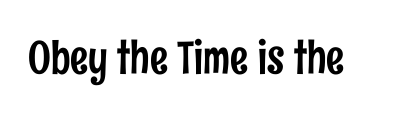
{"serif": "no", "italic": "no", "width": "condensed", "stroke_contrast": "low", "x_height": "medium", "monospaced": "no", "underline": "no", "letter_spacing": "normal", "letter_spacing_em": 0.0, "glyph_px": 45}
